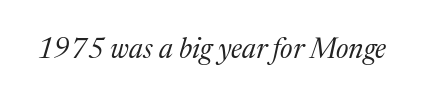
Q: Is the text bold? A: No.
Q: Is the text italic (slanted)? A: Yes, it leans right by about 17 degrees.
Q: Is the typeface a serif or a sans-serif typeface? A: Serif.
Q: Is the text underlined? A: No.
Q: Is the spacing between letters normal or unusually wide? A: Normal.
Q: Width (condensed, normal, or wide)? A: Normal.
Q: Stroke contrast? A: Medium.
Q: x-height? A: Medium.
Q: Monospaced? A: No.
